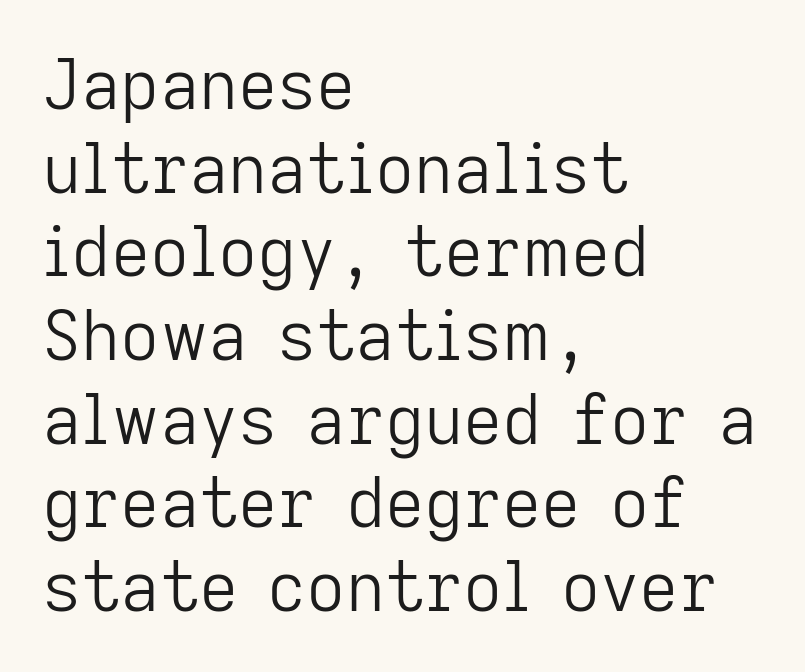
{"serif": "no", "italic": "no", "bold": "no", "weight": "light", "width": "normal", "stroke_contrast": "low", "x_height": "medium", "monospaced": "no", "underline": "no", "align": "left", "line_spacing_ratio": 1.23, "letter_spacing": "normal", "letter_spacing_em": 0.0, "glyph_px": 68}
